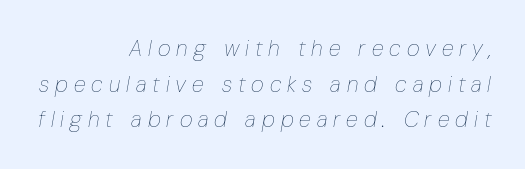
Q: Is the text bold? A: No.
Q: Is the text italic (slanted)? A: Yes, it leans right by about 10 degrees.
Q: Is the text underlined? A: No.
Q: How is the paragraph aligned? A: Right-aligned.
Q: Is the spacing between letters normal or unusually wide? A: Unusually wide.
Q: Is the spacing between lines tight, normal or loose? A: Normal.
